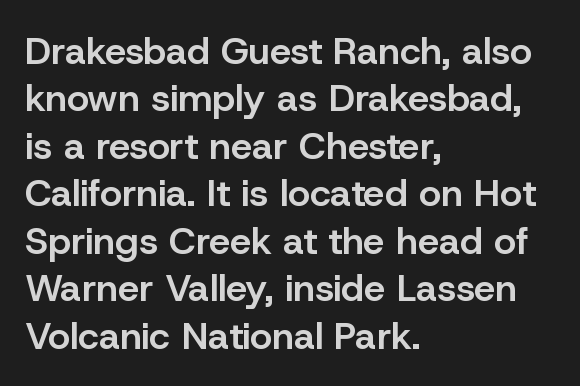
{"serif": "no", "italic": "no", "bold": "semi", "weight": "semibold", "width": "normal", "stroke_contrast": "low", "x_height": "medium", "monospaced": "no", "underline": "no", "align": "left", "line_spacing": "normal", "line_spacing_ratio": 1.25, "letter_spacing": "normal", "letter_spacing_em": 0.0, "glyph_px": 38}
